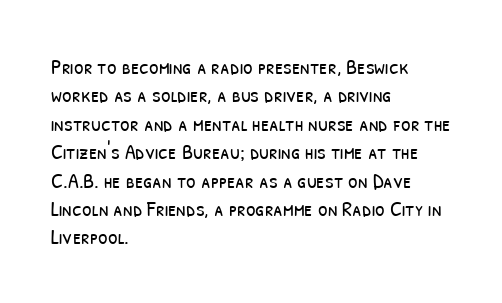
{"bold": "no", "underline": "no", "align": "left", "line_spacing": "normal", "line_spacing_ratio": 1.29, "letter_spacing": "normal", "letter_spacing_em": 0.0, "glyph_px": 22}
